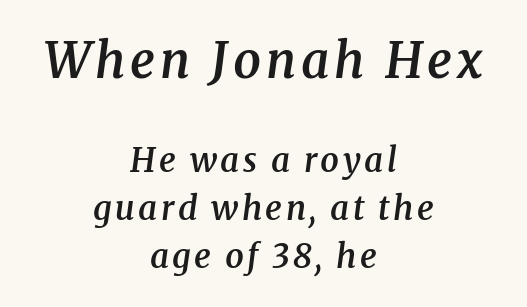
{"serif": "yes", "italic": "yes", "lean": "right", "slant_degrees": 8, "bold": "semi", "weight": "semibold", "width": "normal", "stroke_contrast": "medium", "x_height": "medium", "monospaced": "no", "underline": "no", "align": "center", "line_spacing": "normal", "line_spacing_ratio": 1.45, "larger_block": "first", "size_ratio": 1.48, "glyph_px": 49}
